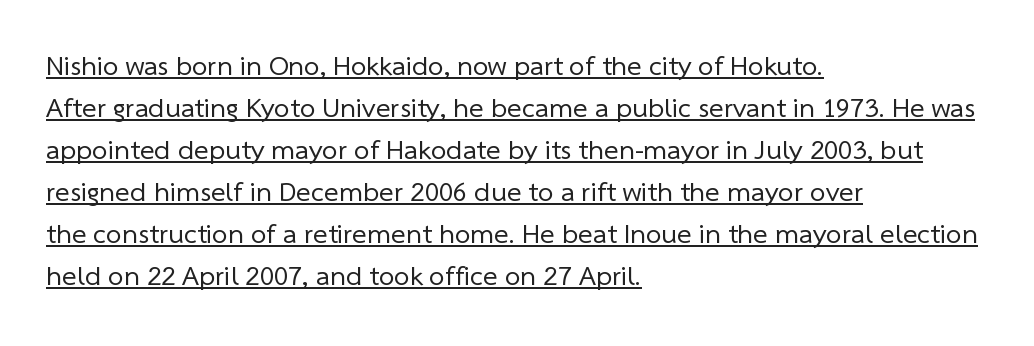
Is there much room between lines? A standard amount, neither cramped nor airy. Beneath each row of characters lies a ruled line. Glyph-to-glyph distance matches everyday printed text. I'd call this a sans setting — the letters go barefoot. Counters stay open thanks to moderate or lighter strokes. Horizontal alignment here is leftward, the default for most running prose.
